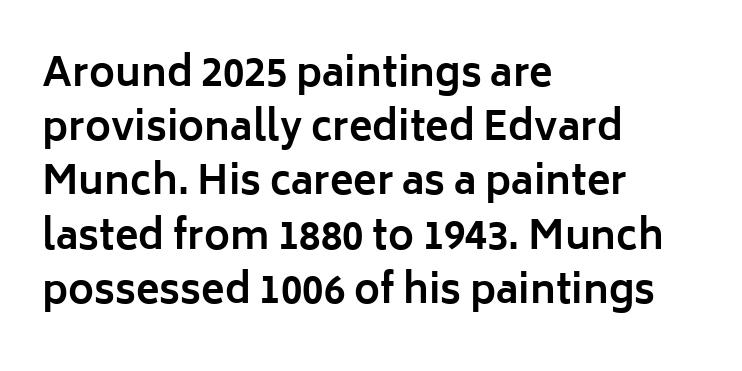
The image shows 39 px bold sans-serif type, upright; set left-aligned, normal line spacing (1.39x), normal letter spacing, not underlined; low stroke contrast and a medium x-height.
